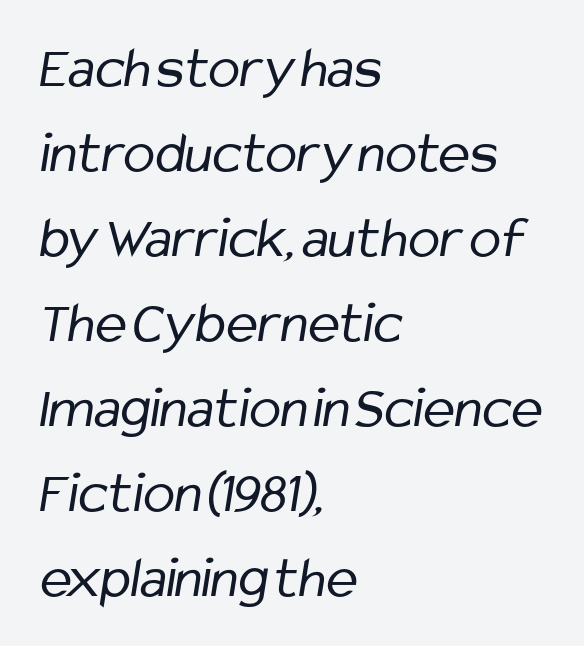
Q: Is the text bold? A: No.
Q: Is the typeface a serif or a sans-serif typeface? A: Sans-serif.
Q: Is the text underlined? A: No.
Q: How is the paragraph aligned? A: Left-aligned.
Q: Is the spacing between letters normal or unusually wide? A: Normal.
Q: Is the spacing between lines tight, normal or loose? A: Normal.
Q: Width (condensed, normal, or wide)? A: Condensed.
Q: Stroke contrast? A: Low.
Q: x-height? A: Medium.
Q: Monospaced? A: No.
